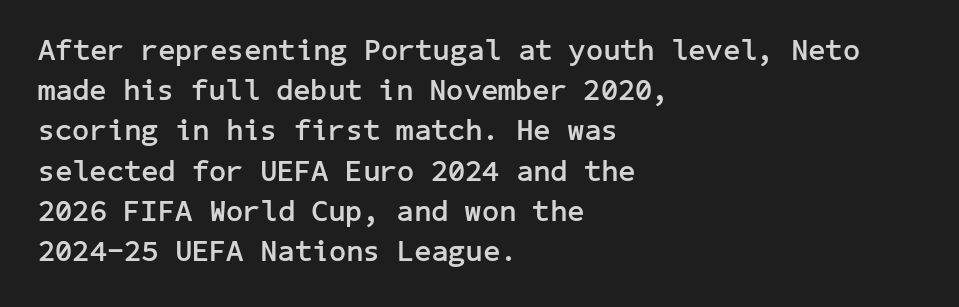
{"serif": "no", "italic": "no", "bold": "yes", "weight": "semibold", "width": "normal", "stroke_contrast": "low", "x_height": "medium", "underline": "no", "align": "left", "line_spacing": "normal", "line_spacing_ratio": 1.34, "letter_spacing": "normal", "letter_spacing_em": 0.0, "glyph_px": 30}
